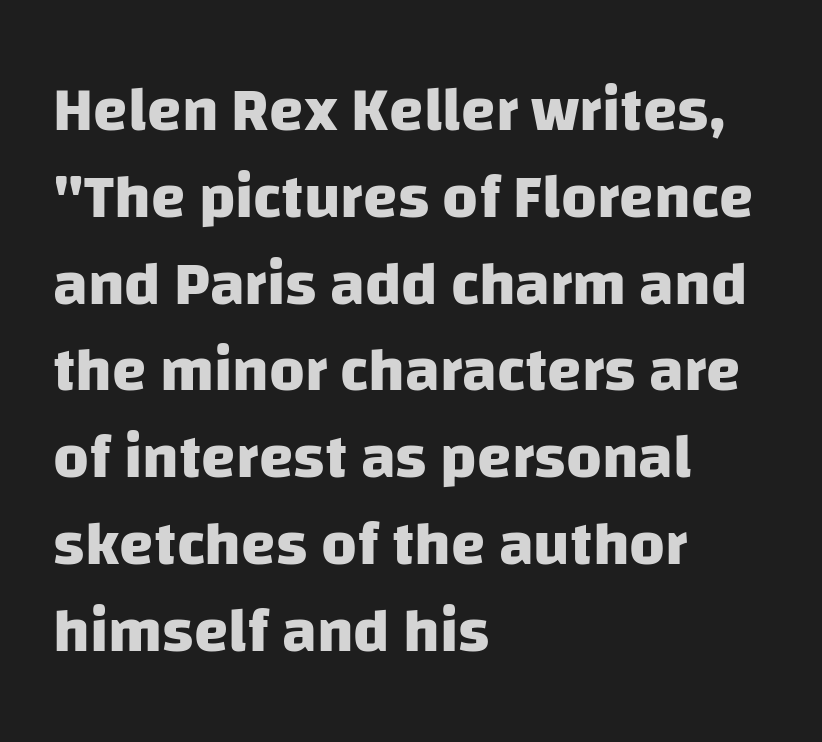
Q: Is the text bold? A: Yes.
Q: Is the typeface a serif or a sans-serif typeface? A: Sans-serif.
Q: Is the text underlined? A: No.
Q: How is the paragraph aligned? A: Left-aligned.
Q: Is the spacing between letters normal or unusually wide? A: Normal.
Q: Is the spacing between lines tight, normal or loose? A: Normal.
Q: Width (condensed, normal, or wide)? A: Normal.
Q: Stroke contrast? A: Low.
Q: x-height? A: Large.
Q: Monospaced? A: No.
